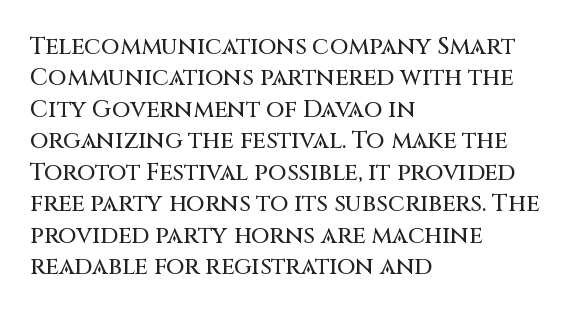
Here the glyphs are tracked normally, forming tight word shapes. Type without underlining. A roman cut, with each character standing at attention. A classic flush-left, rag-right setting is used for this passage.
